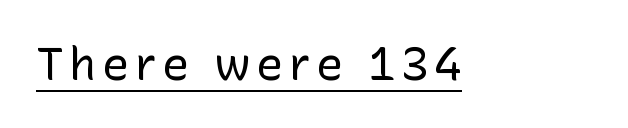
The image shows 46 px regular-weight sans-serif type, upright; set underlined; low stroke contrast and a medium x-height.
